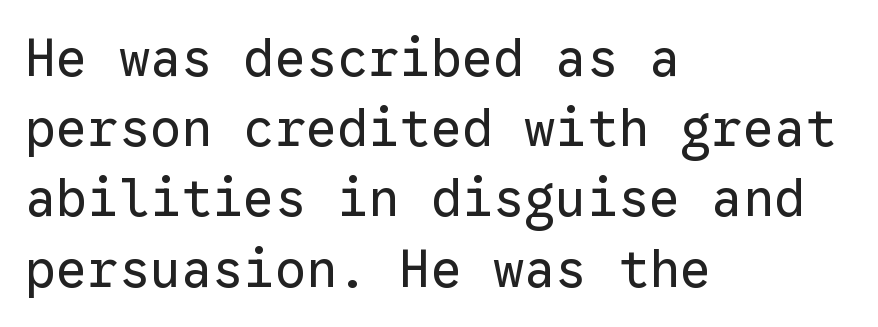
The image shows 52 px regular-weight sans-serif type, upright, monospaced; set left-aligned, normal line spacing (1.35x), normal letter spacing, not underlined; low stroke contrast and a medium x-height.
